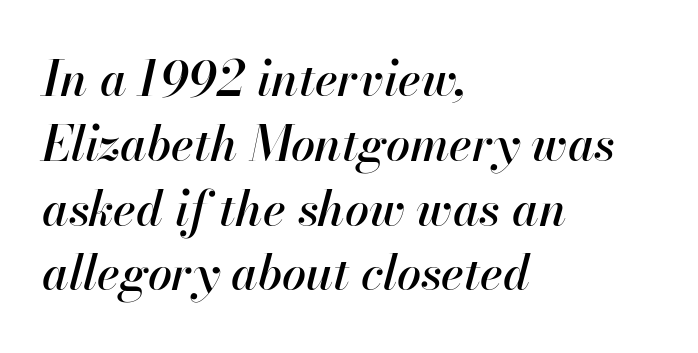
Each row of text sits above clean, open space. Every row of glyphs begins at an identical x-position on the left. Look at the tracking — it's just the regular setting, nothing added. These lines are rendered in a variable-pitch font.
